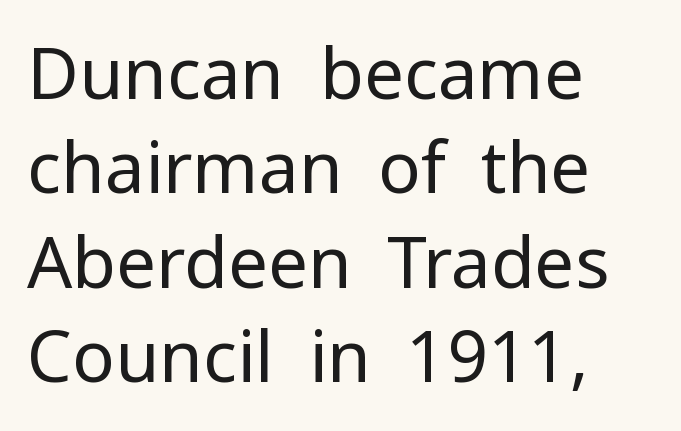
{"serif": "no", "italic": "no", "bold": "no", "weight": "regular", "width": "normal", "stroke_contrast": "low", "x_height": "medium", "monospaced": "no", "underline": "no", "align": "left", "line_spacing": "normal", "line_spacing_ratio": 1.33, "letter_spacing": "normal", "letter_spacing_em": 0.0, "glyph_px": 71}
